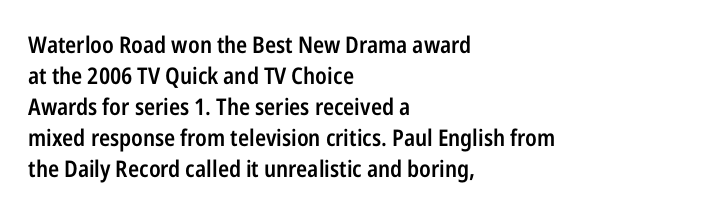
Q: Is the text bold? A: Semi-bold.
Q: Is the text italic (slanted)? A: No, it is upright.
Q: Is the text underlined? A: No.
Q: How is the paragraph aligned? A: Left-aligned.
Q: Is the spacing between letters normal or unusually wide? A: Normal.
Q: Is the spacing between lines tight, normal or loose? A: Normal.
